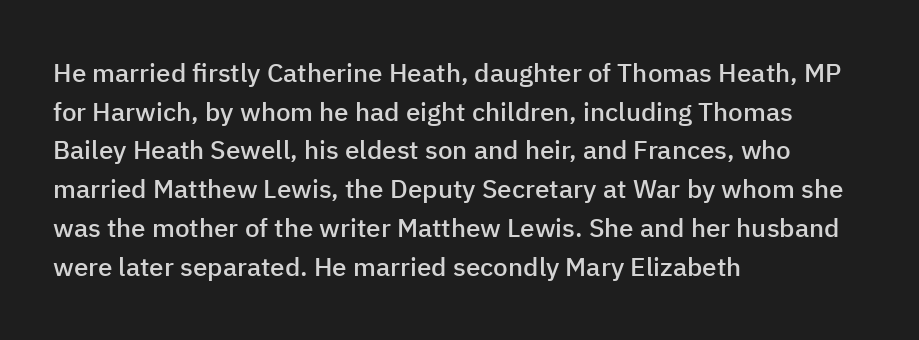
What stands out about the letter spacing? Nothing — it is the standard amount. Where is the straight margin? On the left. The glyphs are unaccompanied by any horizontal stroke below them. Is there any slant? The stems are plumb. The leading is moderate, giving the passage an even texture.
